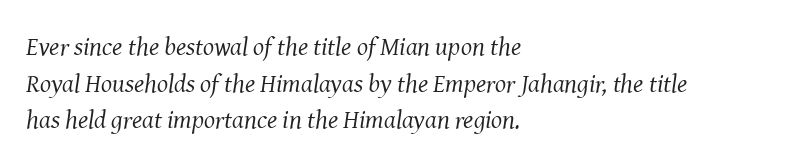
Q: Is the text bold? A: No.
Q: Is the text italic (slanted)? A: Yes, it leans right by about 8 degrees.
Q: Is the text underlined? A: No.
Q: How is the paragraph aligned? A: Left-aligned.
Q: Is the spacing between letters normal or unusually wide? A: Normal.
Q: Is the spacing between lines tight, normal or loose? A: Normal.
